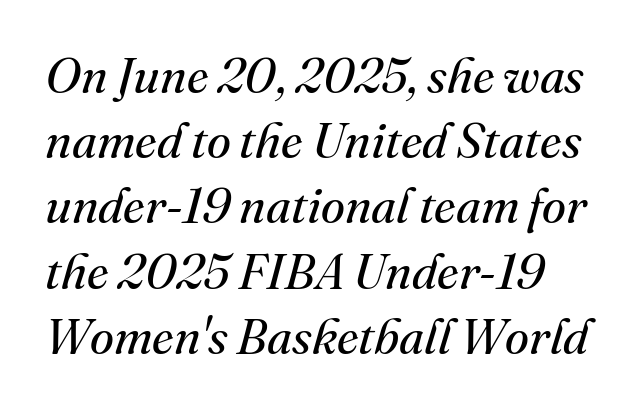
{"serif": "yes", "italic": "yes", "lean": "right", "slant_degrees": 16, "bold": "no", "weight": "regular", "width": "normal", "stroke_contrast": "medium", "x_height": "small", "monospaced": "no", "underline": "no", "line_spacing": "normal", "line_spacing_ratio": 1.33, "letter_spacing": "normal", "letter_spacing_em": 0.0, "glyph_px": 49}
